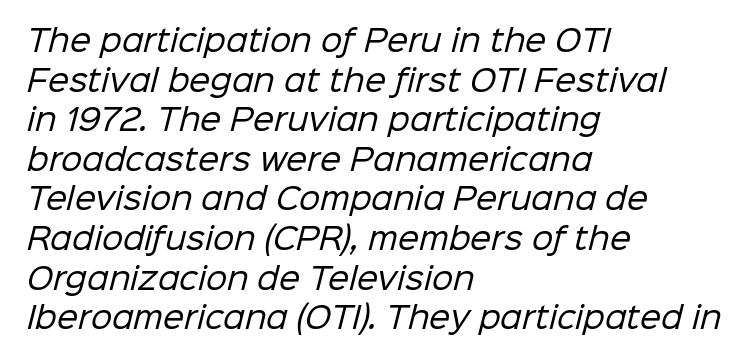
The image shows 30 px regular-weight sans-serif type; set left-aligned, normal line spacing (1.32x), normal letter spacing, not underlined; low stroke contrast and a medium x-height.
